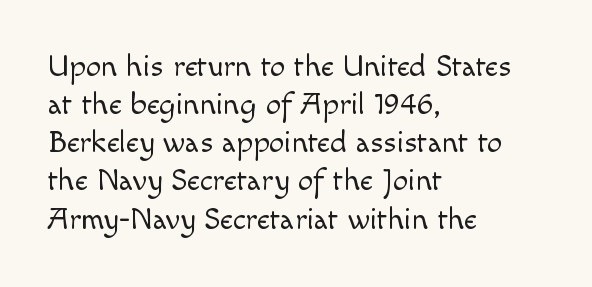
Q: Is the text bold? A: No.
Q: Is the text italic (slanted)? A: No, it is upright.
Q: Is the typeface a serif or a sans-serif typeface? A: Sans-serif.
Q: Is the text underlined? A: No.
Q: How is the paragraph aligned? A: Left-aligned.
Q: Is the spacing between letters normal or unusually wide? A: Normal.
Q: Width (condensed, normal, or wide)? A: Normal.
Q: x-height? A: Small.
Q: Monospaced? A: No.
